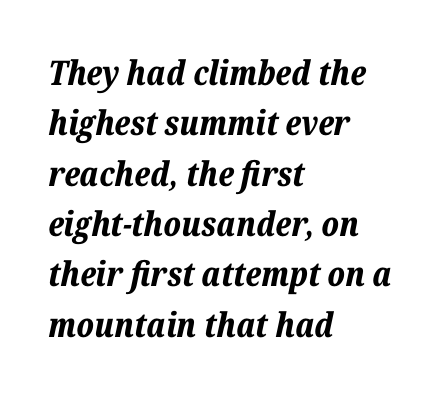
The image shows 34 px bold type, italic (leaning right); set left-aligned, normal line spacing (1.48x), normal letter spacing, not underlined; low stroke contrast and a medium x-height.
